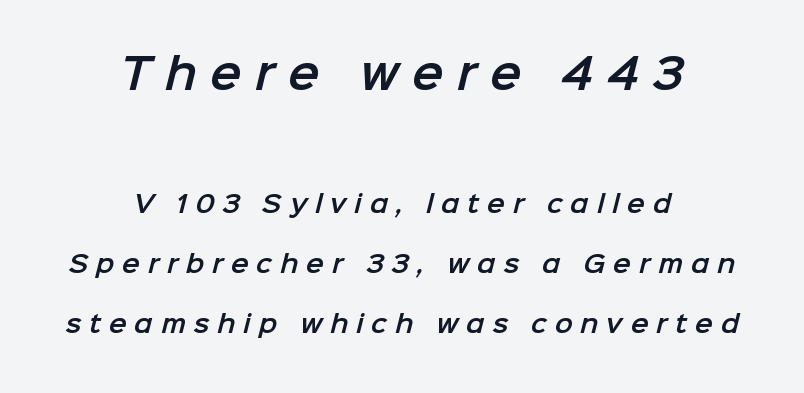
{"serif": "no", "width": "normal", "stroke_contrast": "low", "x_height": "medium", "monospaced": "no", "underline": "no", "align": "center", "line_spacing": "loose", "line_spacing_ratio": 2.49, "letter_spacing": "wide", "letter_spacing_em": 0.32, "larger_block": "first", "size_ratio": 1.75, "glyph_px": 42}
